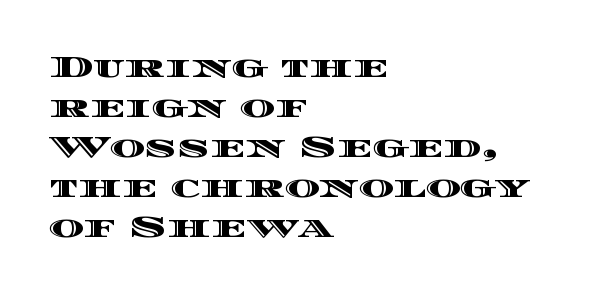
Each line starts at the same left margin while the right side varies. The lines sit at an ordinary, default distance from one another. No word sits above an underline. Think of a printed novel: that variable character pitch is what you see here. Posture: straight, roman, zero tilt. Each word holds together tightly as a unit, with standard inter-letter gaps.
